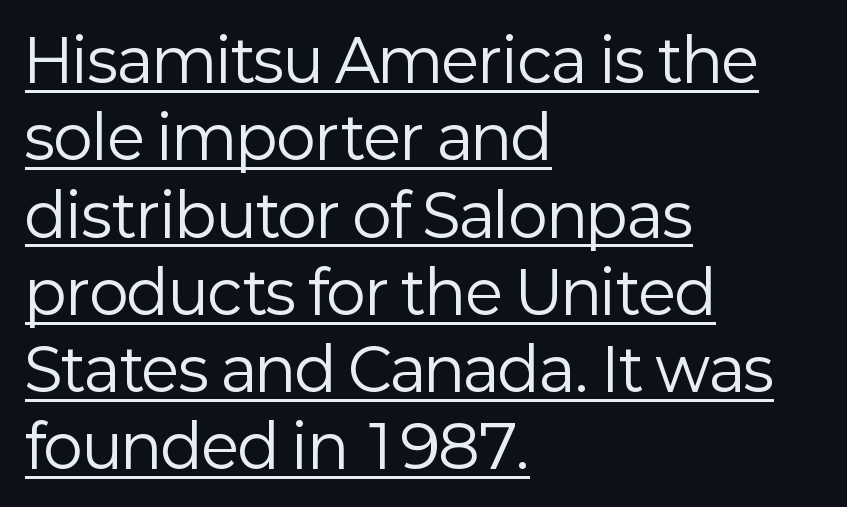
Q: Is the text bold? A: No.
Q: Is the text italic (slanted)? A: No, it is upright.
Q: Is the typeface a serif or a sans-serif typeface? A: Sans-serif.
Q: Is the text underlined? A: Yes.
Q: How is the paragraph aligned? A: Left-aligned.
Q: Is the spacing between letters normal or unusually wide? A: Normal.
Q: Is the spacing between lines tight, normal or loose? A: Normal.
Q: Width (condensed, normal, or wide)? A: Normal.
Q: Stroke contrast? A: Low.
Q: x-height? A: Medium.
Q: Monospaced? A: No.
